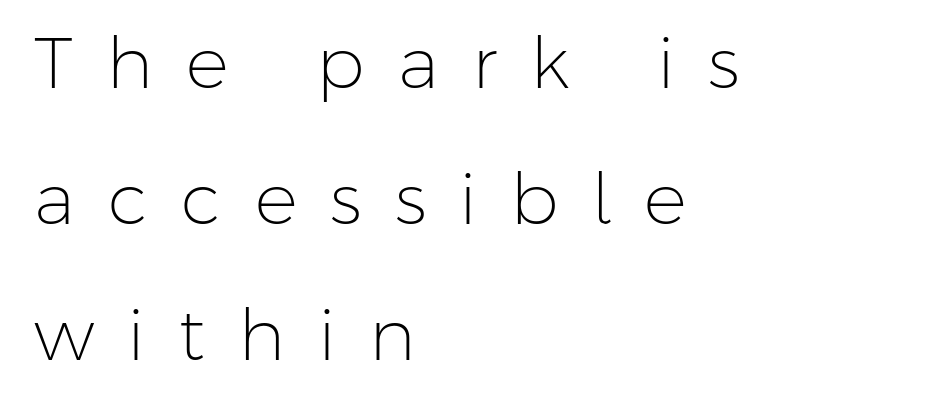
Q: Is the text bold? A: No.
Q: Is the text italic (slanted)? A: No, it is upright.
Q: Is the typeface a serif or a sans-serif typeface? A: Sans-serif.
Q: Is the text underlined? A: No.
Q: How is the paragraph aligned? A: Left-aligned.
Q: Is the spacing between letters normal or unusually wide? A: Unusually wide.
Q: Width (condensed, normal, or wide)? A: Normal.
Q: Stroke contrast? A: Low.
Q: x-height? A: Medium.
Q: Monospaced? A: No.
